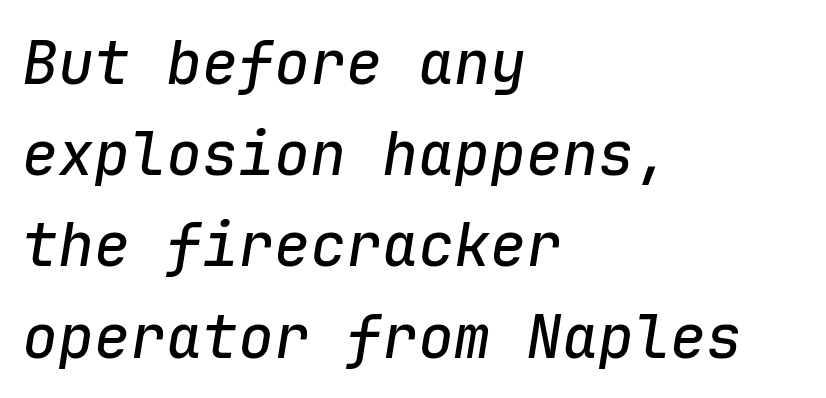
Looks like terminal output: every glyph gets an equal slot. The space beneath each line is pristine and unruled. Style check: oblique. Line starts are locked; line ends wander. Regarding leading, the lines here are spaced in the standard way. Look at the tracking — it's just the regular setting, nothing added.
